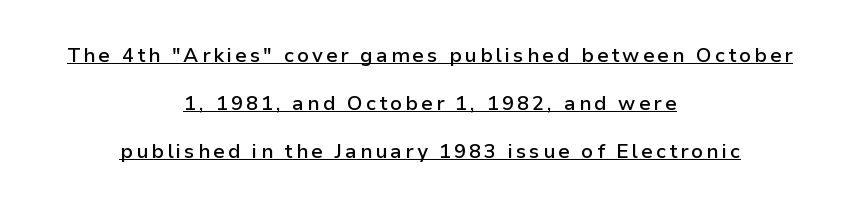
{"italic": "no", "bold": "semi", "underline": "yes", "align": "center", "line_spacing": "loose", "line_spacing_ratio": 2.4, "glyph_px": 20}
